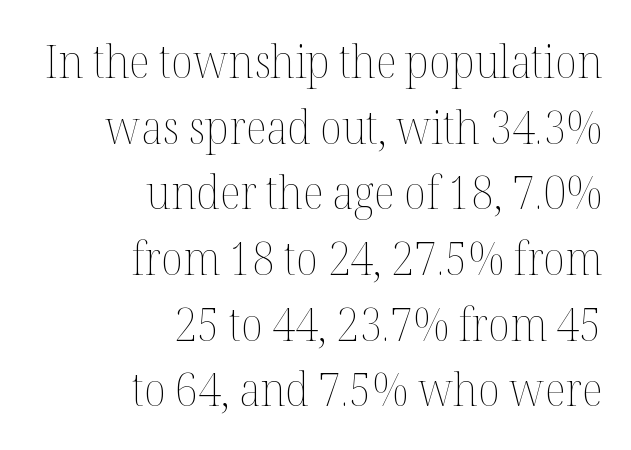
The image shows 45 px thin type, upright; set right-aligned, normal line spacing (1.46x), normal letter spacing, not underlined; medium stroke contrast and a medium x-height.
